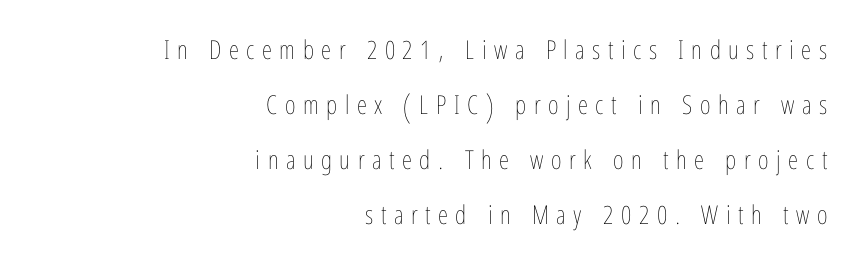
{"italic": "no", "bold": "no", "underline": "no", "align": "right", "line_spacing": "loose", "line_spacing_ratio": 2.11, "letter_spacing": "wide", "letter_spacing_em": 0.29, "glyph_px": 26}
